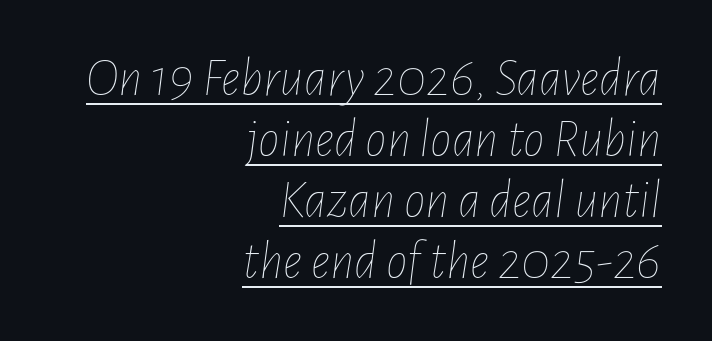
If you drew a line through each stem, it would be angled. The typesetter chose a ragged-left arrangement here. The passage shown is not bold in any degree. The passage shown stacks its lines with hardly any gap. Spacing verdict: proportional, widths tailored to each character.
